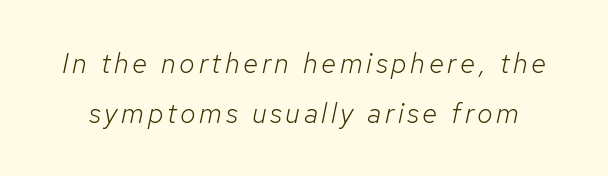
{"italic": "yes", "lean": "right", "slant_degrees": 12, "bold": "no", "weight": "light", "width": "normal", "stroke_contrast": "low", "x_height": "medium", "monospaced": "no", "underline": "no", "line_spacing_ratio": 1.78, "glyph_px": 28}
